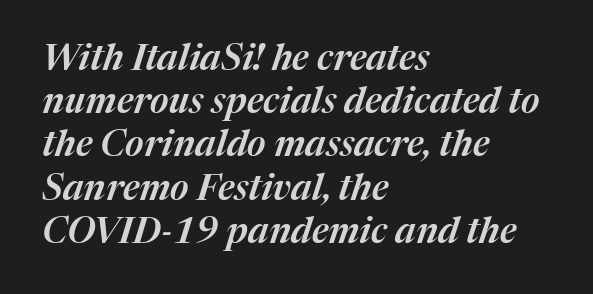
{"italic": "yes", "lean": "right", "slant_degrees": 17, "width": "normal", "stroke_contrast": "medium", "x_height": "medium", "monospaced": "no", "underline": "no", "align": "left", "line_spacing_ratio": 1.2, "letter_spacing": "normal", "letter_spacing_em": 0.0, "glyph_px": 36}
